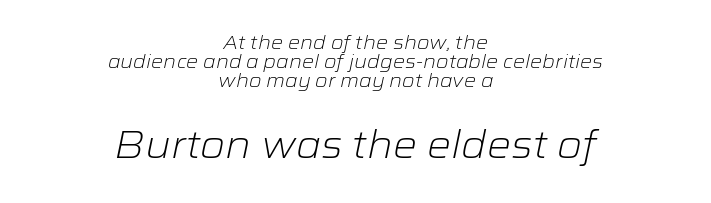
Vertical stems look standard width or narrower in stroke. These lines are rendered in a variable-pitch font. Quick note: underline off. Typesetter's note — lower block bumped up in size, upper block left smaller.
